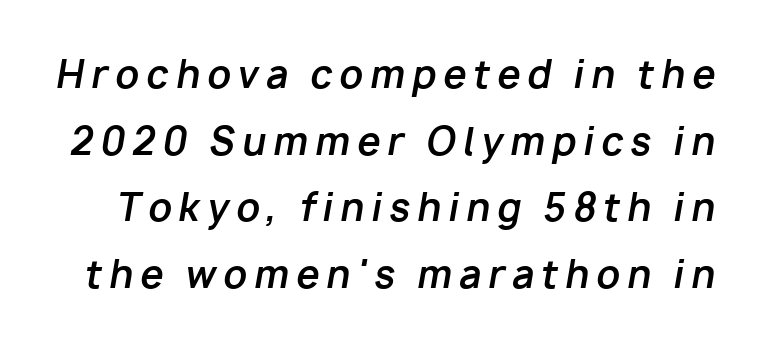
Every letter is thick-stroked: bold, no question. Looking at the ascenders, they clearly lean. The area under the type is left untouched. Proportional: the letters do not fall into vertical columns.
